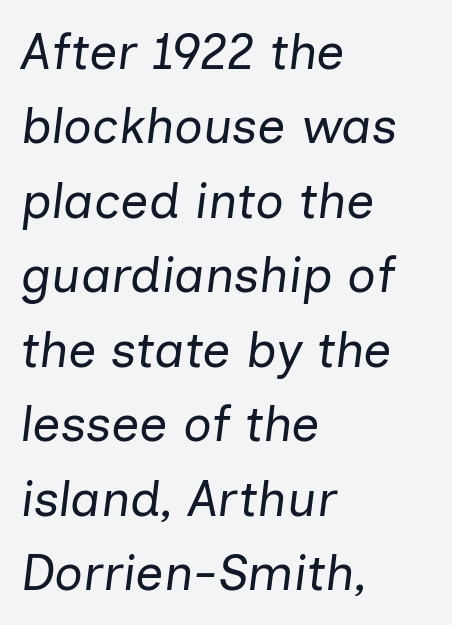
Q: Is the text bold? A: No.
Q: Is the text italic (slanted)? A: Yes, it leans right by about 7 degrees.
Q: Is the text underlined? A: No.
Q: How is the paragraph aligned? A: Left-aligned.
Q: Is the spacing between letters normal or unusually wide? A: Normal.
Q: Is the spacing between lines tight, normal or loose? A: Normal.
Q: Width (condensed, normal, or wide)? A: Normal.
Q: Stroke contrast? A: Low.
Q: x-height? A: Medium.
Q: Monospaced? A: No.
